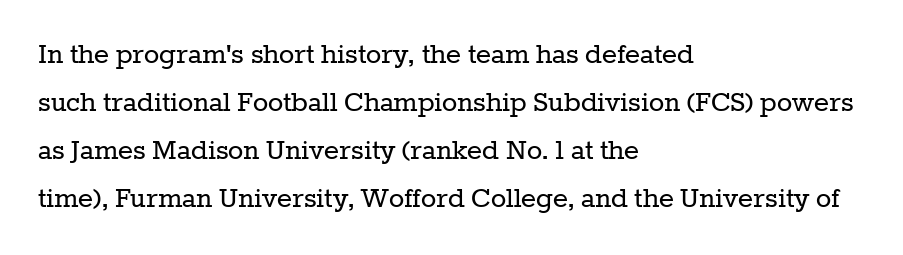
Q: Is the text bold? A: No.
Q: Is the text italic (slanted)? A: No, it is upright.
Q: Is the typeface a serif or a sans-serif typeface? A: Serif.
Q: Is the text underlined? A: No.
Q: How is the paragraph aligned? A: Left-aligned.
Q: Is the spacing between letters normal or unusually wide? A: Normal.
Q: Is the spacing between lines tight, normal or loose? A: Normal.
Q: Width (condensed, normal, or wide)? A: Normal.
Q: Stroke contrast? A: Low.
Q: x-height? A: Medium.
Q: Monospaced? A: No.
